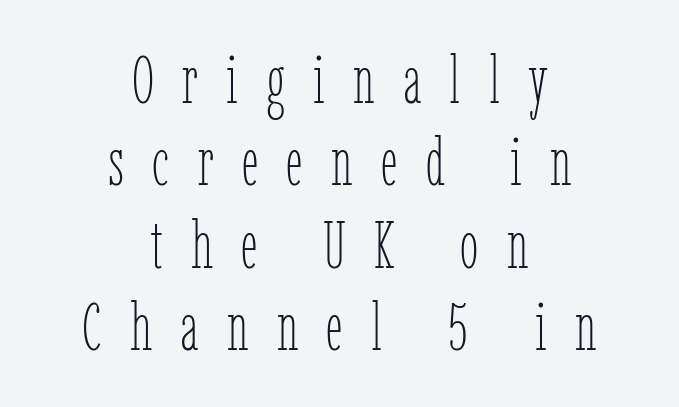
Q: Is the text bold? A: No.
Q: Is the text italic (slanted)? A: No, it is upright.
Q: Is the text underlined? A: No.
Q: How is the paragraph aligned? A: Centered.
Q: Is the spacing between letters normal or unusually wide? A: Unusually wide.
Q: Width (condensed, normal, or wide)? A: Condensed.
Q: Stroke contrast? A: Low.
Q: x-height? A: Medium.
Q: Monospaced? A: No.
